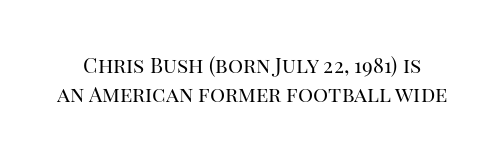
Q: Is the text bold? A: No.
Q: Is the text italic (slanted)? A: No, it is upright.
Q: Is the text underlined? A: No.
Q: Is the spacing between letters normal or unusually wide? A: Normal.
Q: Is the spacing between lines tight, normal or loose? A: Normal.
